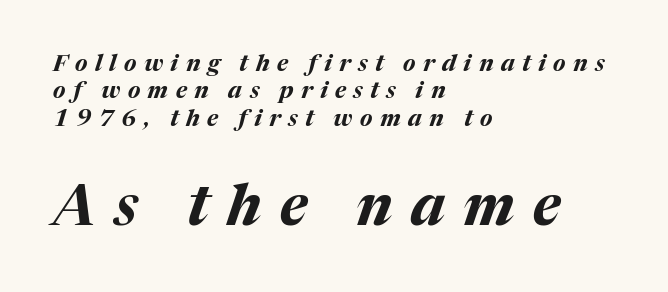
The image shows 57 px bold type, italic (leaning right); set left-aligned, line spacing 1.19x, unusually wide letter spacing (+0.32 em), not underlined; the second (bottom) block is 2.48x larger; medium stroke contrast and a medium x-height.
